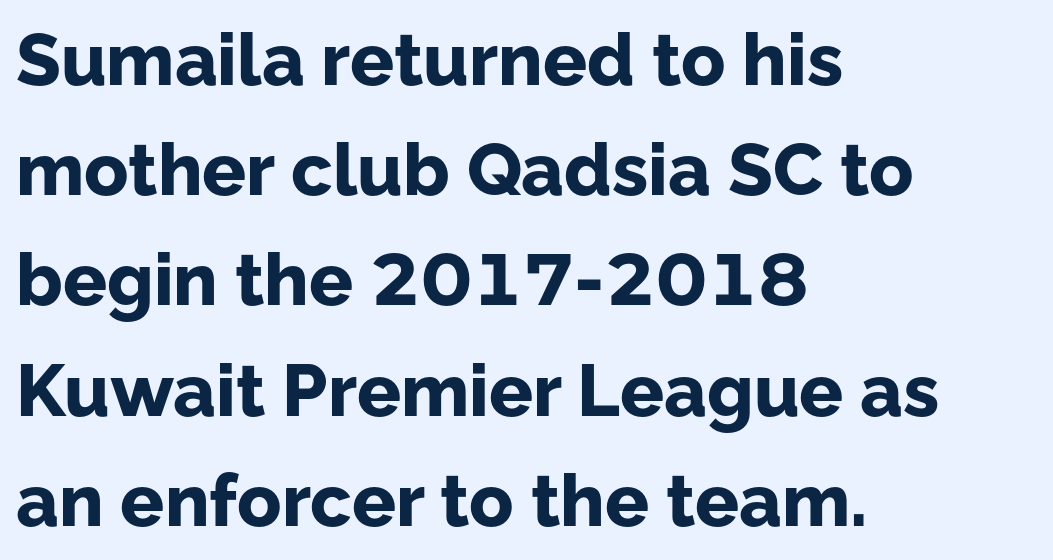
Unlike a traditional serif, this face leaves its strokes unadorned. Italic? Not at all — the glyphs are vertical. Is the letter spacing exaggerated? No — it looks like the ordinary default. Horizontal alignment here is leftward, the default for most running prose. Looks like regular typesetting: each glyph gets only the width it needs.
